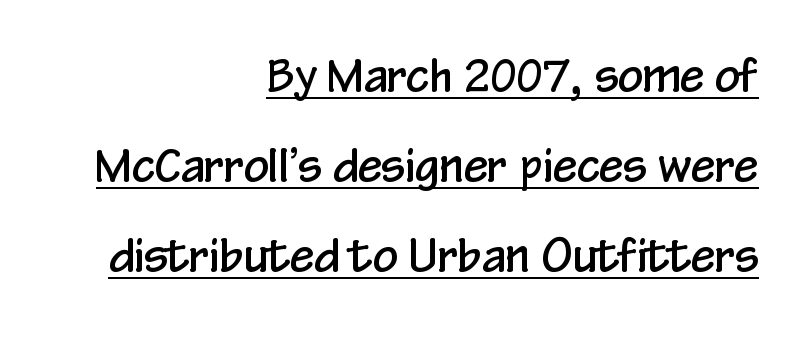
Q: Is the text italic (slanted)? A: No, it is upright.
Q: Is the typeface a serif or a sans-serif typeface? A: Sans-serif.
Q: Is the text underlined? A: Yes.
Q: How is the paragraph aligned? A: Right-aligned.
Q: Is the spacing between letters normal or unusually wide? A: Normal.
Q: Is the spacing between lines tight, normal or loose? A: Loose.
Q: Width (condensed, normal, or wide)? A: Condensed.
Q: Stroke contrast? A: Low.
Q: x-height? A: Medium.
Q: Monospaced? A: No.
